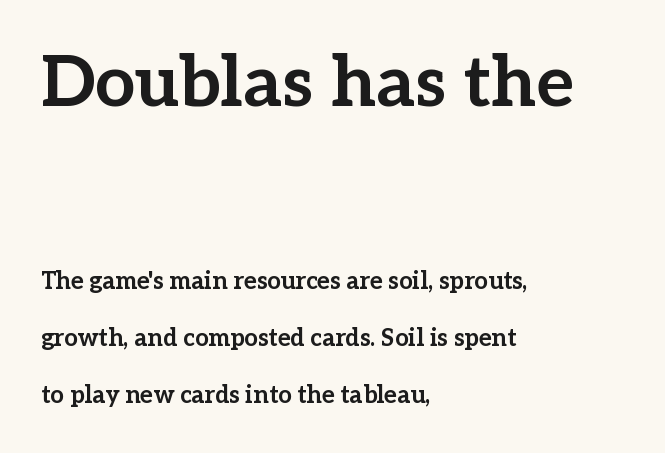
{"serif": "yes", "italic": "no", "bold": "yes", "weight": "bold", "width": "normal", "stroke_contrast": "low", "x_height": "medium", "monospaced": "no", "underline": "no", "align": "left", "line_spacing": "loose", "line_spacing_ratio": 2.38, "letter_spacing": "normal", "letter_spacing_em": 0.0, "larger_block": "first", "size_ratio": 2.96, "glyph_px": 71}
